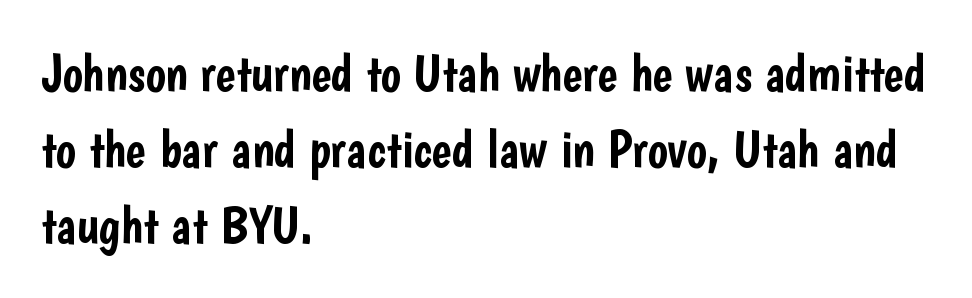
The image shows 53 px condensed sans-serif type, upright; set left-aligned, normal line spacing (1.43x), normal letter spacing, not underlined; low stroke contrast and a medium x-height.
